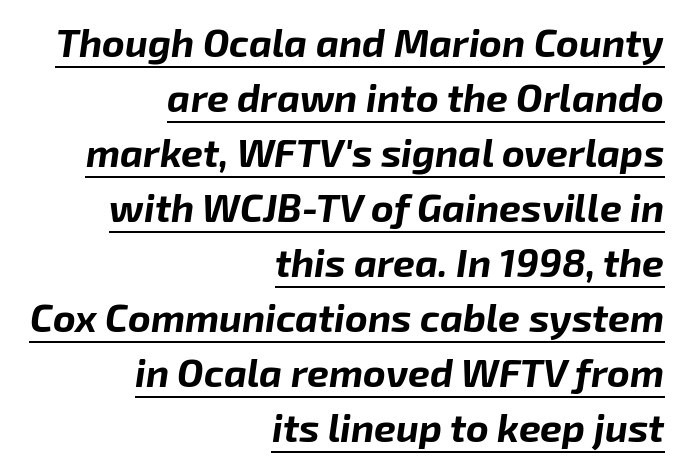
{"italic": "yes", "lean": "right", "slant_degrees": 8, "bold": "yes", "weight": "bold", "width": "normal", "stroke_contrast": "low", "x_height": "medium", "monospaced": "no", "underline": "yes", "align": "right", "line_spacing": "normal", "line_spacing_ratio": 1.41, "letter_spacing": "normal", "letter_spacing_em": 0.0, "glyph_px": 39}
